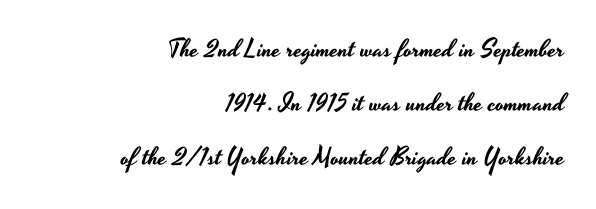
Q: Is the text italic (slanted)? A: Yes.
Q: Is the text underlined? A: No.
Q: How is the paragraph aligned? A: Right-aligned.
Q: Is the spacing between letters normal or unusually wide? A: Normal.
Q: Is the spacing between lines tight, normal or loose? A: Loose.
